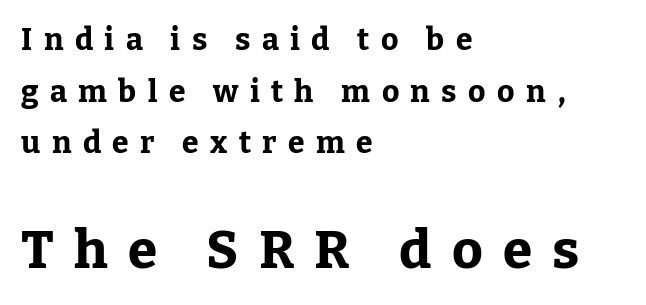
Q: Is the text bold? A: Yes.
Q: Is the text italic (slanted)? A: No, it is upright.
Q: Is the typeface a serif or a sans-serif typeface? A: Serif.
Q: Is the text underlined? A: No.
Q: How is the paragraph aligned? A: Left-aligned.
Q: Is the spacing between letters normal or unusually wide? A: Unusually wide.
Q: Which block of text is set in a larger size, the first (top) or the second (bottom)? A: The second (bottom) one.
Q: Width (condensed, normal, or wide)? A: Normal.
Q: Stroke contrast? A: Low.
Q: x-height? A: Medium.
Q: Monospaced? A: No.
